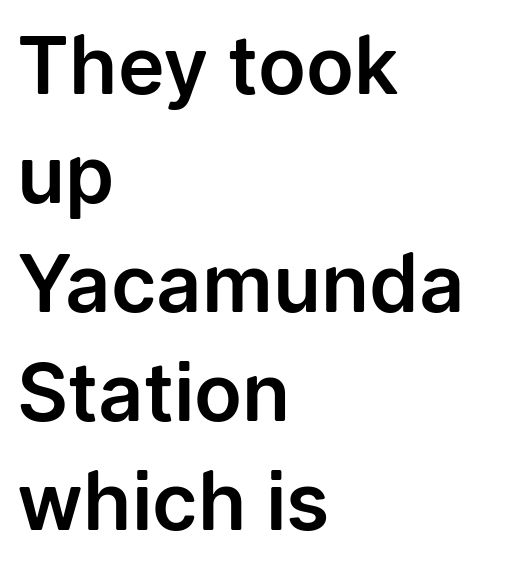
Q: Is the text italic (slanted)? A: No, it is upright.
Q: Is the typeface a serif or a sans-serif typeface? A: Sans-serif.
Q: Is the text underlined? A: No.
Q: How is the paragraph aligned? A: Left-aligned.
Q: Is the spacing between letters normal or unusually wide? A: Normal.
Q: Is the spacing between lines tight, normal or loose? A: Normal.
Q: Width (condensed, normal, or wide)? A: Normal.
Q: Stroke contrast? A: Low.
Q: x-height? A: Medium.
Q: Monospaced? A: No.
